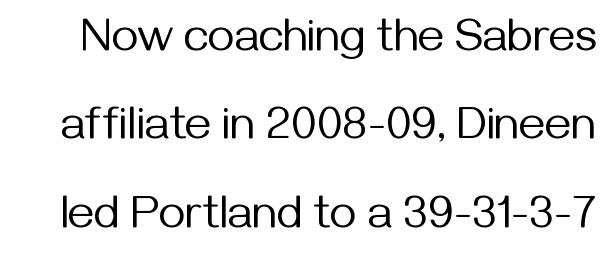
Nobody touched the tracking dial on this one. Do the characters align in a grid? No, the font is proportional. Type style note: lacks serifs. Clear beneath every line of the passage. The font's upright variant was chosen for this text. Stroke thickness stays within the range of a standard reading face or lighter.
